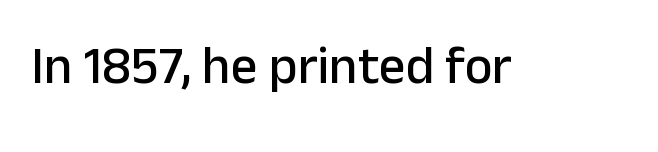
Q: Is the text italic (slanted)? A: No, it is upright.
Q: Is the typeface a serif or a sans-serif typeface? A: Sans-serif.
Q: Is the text underlined? A: No.
Q: Is the spacing between letters normal or unusually wide? A: Normal.
Q: Width (condensed, normal, or wide)? A: Normal.
Q: Stroke contrast? A: Low.
Q: x-height? A: Medium.
Q: Monospaced? A: No.
